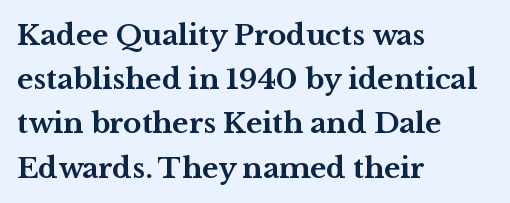
Typographic density is high because the face is bold. Posture: upright roman. Each row of text sits above clean, open space. The face used here is seriffed, in the tradition of book romans. The passage shown has conventional tracking throughout.
